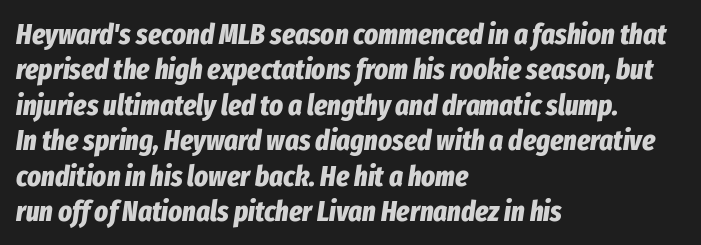
The image shows 29 px bold, condensed type, italic (leaning right); set left-aligned, line spacing 1.22x, normal letter spacing, not underlined; low stroke contrast and a medium x-height.
